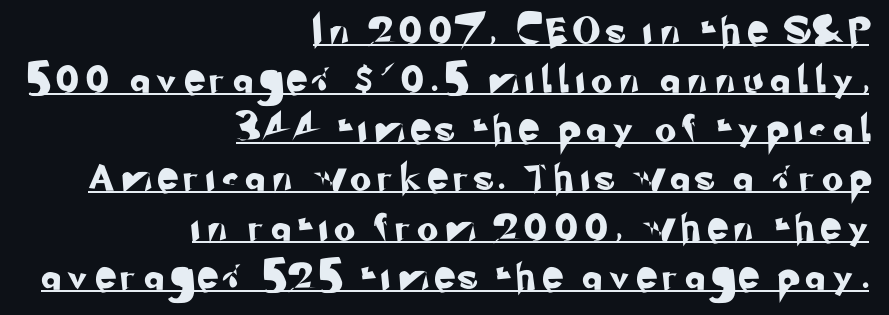
Casual observation: everything's shoved over to the right. A typesetter would call this heavily tracked-out type. Each line of the rendering has a horizontal stroke beneath the glyphs.
